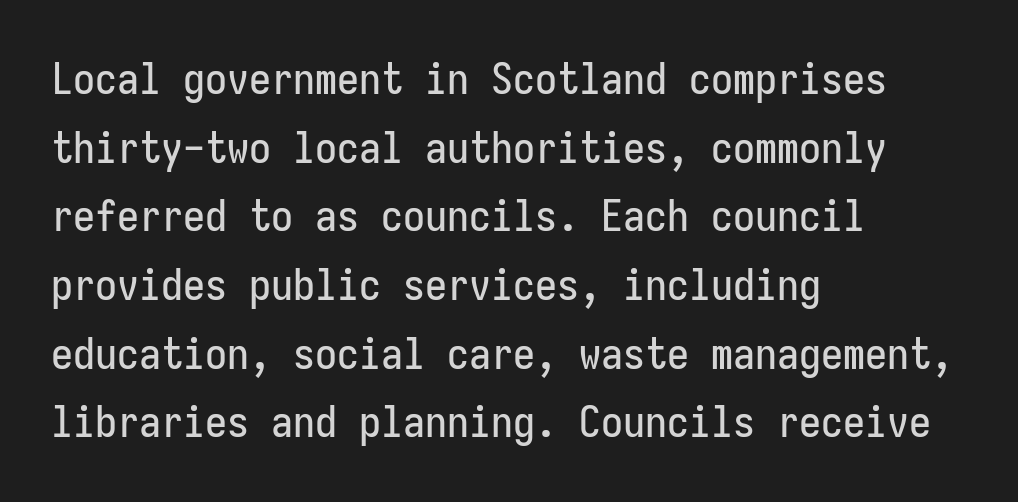
Students, observe: this is what conventionally led text looks like. The baseline area is clear. Characters remain perfectly vertical along every line. You can tell from the bare stems that sans-serif type was used.
